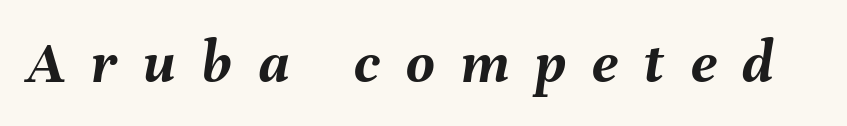
{"italic": "yes", "lean": "right", "slant_degrees": 8, "bold": "yes", "weight": "semibold", "width": "normal", "stroke_contrast": "medium", "x_height": "medium", "monospaced": "no", "underline": "no", "letter_spacing": "wide", "letter_spacing_em": 0.42, "glyph_px": 62}
